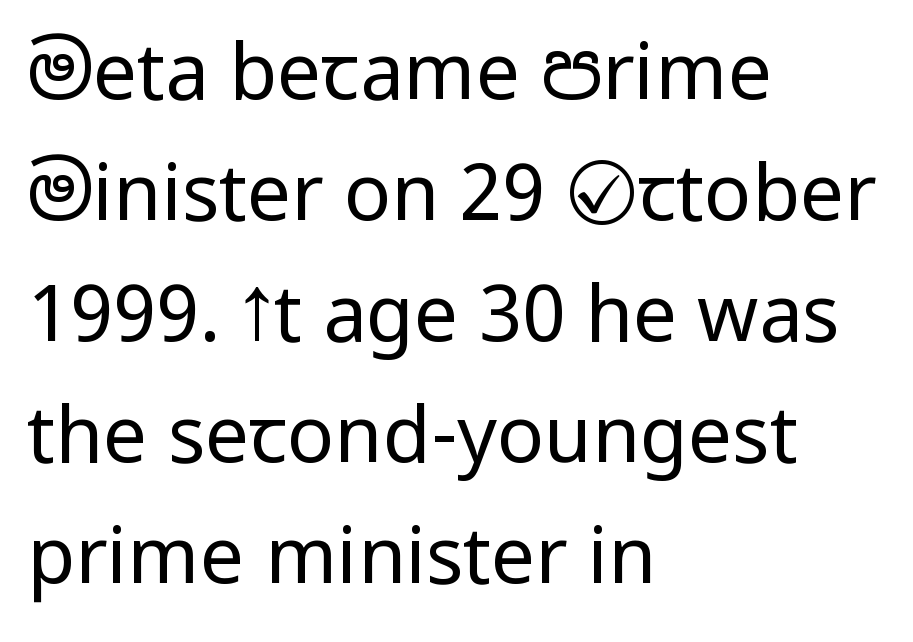
Q: Is the text bold? A: No.
Q: Is the text italic (slanted)? A: No, it is upright.
Q: Is the typeface a serif or a sans-serif typeface? A: Sans-serif.
Q: Is the text underlined? A: No.
Q: How is the paragraph aligned? A: Left-aligned.
Q: Is the spacing between letters normal or unusually wide? A: Normal.
Q: Is the spacing between lines tight, normal or loose? A: Normal.
Q: Width (condensed, normal, or wide)? A: Condensed.
Q: Stroke contrast? A: Low.
Q: x-height? A: Large.
Q: Monospaced? A: No.
